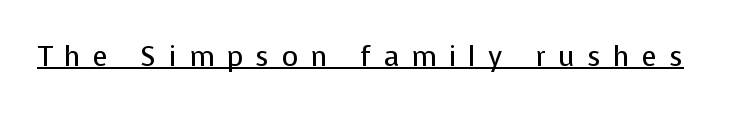
The face looks like a standard text weight, possibly lighter. These lines were composed using upright roman letters. The face used here appears with an underline applied. Is the letter spacing exaggerated? Yes — the characters are pushed far apart. Note the varied advance widths — an 'i' is clearly narrower than an 'm'.
